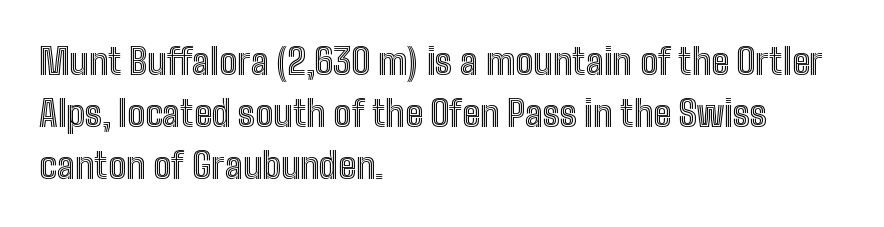
{"italic": "no", "width": "condensed", "x_height": "medium", "monospaced": "no", "underline": "no", "align": "left", "line_spacing": "normal", "line_spacing_ratio": 1.45, "letter_spacing": "normal", "letter_spacing_em": 0.0, "glyph_px": 36}
